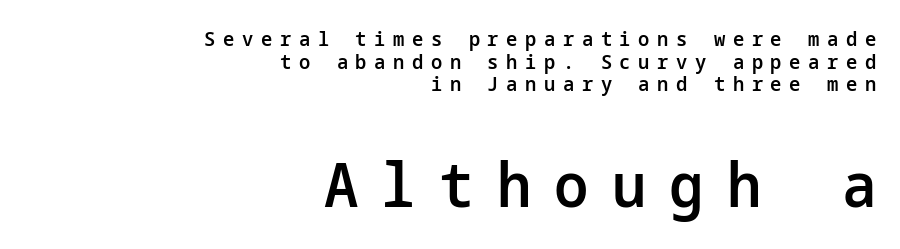
The block of text is dense from top to bottom, with scant space between rows. This rendering employs a face without finishing strokes, i.e., a sans-serif. A roman cut, with each character standing at attention. All the whitespace from short lines collects on the left. Check the space under the baseline: it is left empty. The glyphs have the mass of a demibold cut, below bold.
